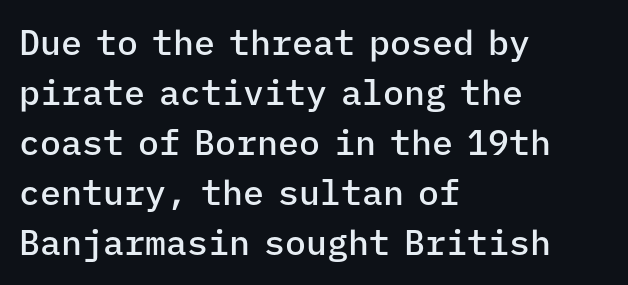
{"serif": "no", "italic": "no", "bold": "semi", "weight": "semibold", "width": "normal", "stroke_contrast": "low", "x_height": "medium", "monospaced": "yes", "underline": "no", "align": "left", "line_spacing": "normal", "line_spacing_ratio": 1.43, "letter_spacing": "normal", "letter_spacing_em": 0.0, "glyph_px": 35}
